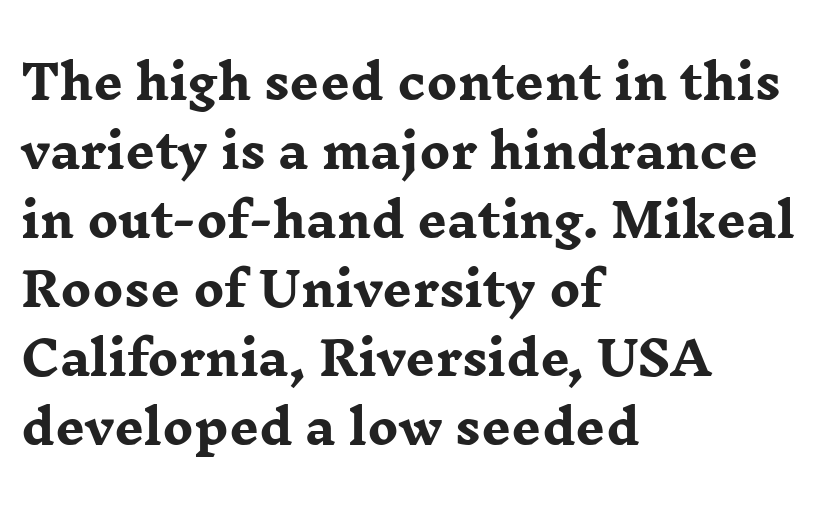
Q: Is the text bold? A: Yes.
Q: Is the text italic (slanted)? A: No, it is upright.
Q: Is the typeface a serif or a sans-serif typeface? A: Serif.
Q: Is the text underlined? A: No.
Q: How is the paragraph aligned? A: Left-aligned.
Q: Is the spacing between letters normal or unusually wide? A: Normal.
Q: Is the spacing between lines tight, normal or loose? A: Normal.
Q: Width (condensed, normal, or wide)? A: Wide.
Q: Stroke contrast? A: Low.
Q: x-height? A: Medium.
Q: Monospaced? A: No.
